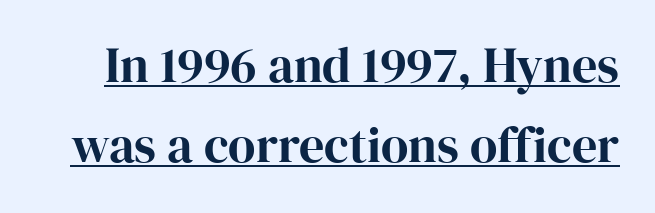
The image shows 50 px serif type, upright; set normal line spacing (1.61x), normal letter spacing, underlined; high stroke contrast and a medium x-height.
